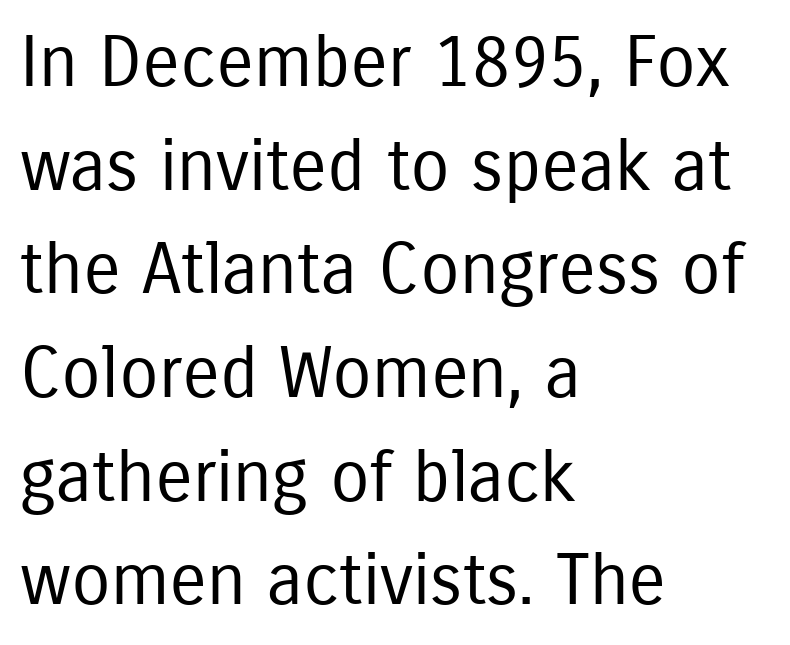
The image shows 71 px regular-weight, condensed sans-serif type, upright; set left-aligned, normal line spacing (1.46x), normal letter spacing, not underlined; low stroke contrast and a medium x-height.
